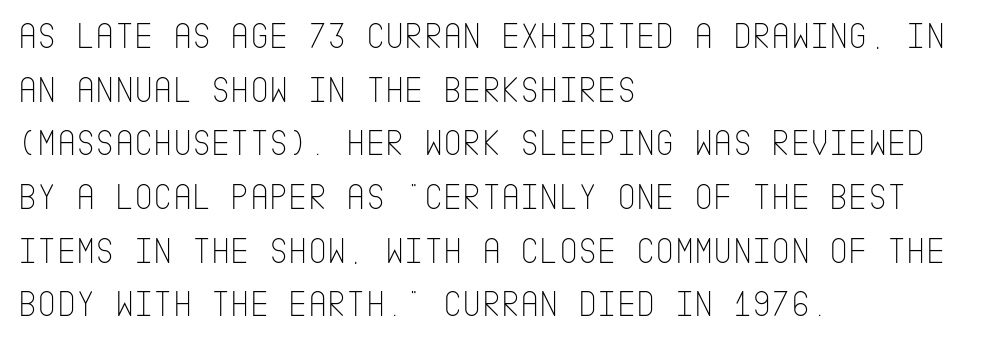
Q: Is the text bold? A: No.
Q: Is the text italic (slanted)? A: No, it is upright.
Q: Is the typeface a serif or a sans-serif typeface? A: Sans-serif.
Q: Is the text underlined? A: No.
Q: How is the paragraph aligned? A: Left-aligned.
Q: Is the spacing between letters normal or unusually wide? A: Normal.
Q: Is the spacing between lines tight, normal or loose? A: Normal.
Q: Width (condensed, normal, or wide)? A: Condensed.
Q: Stroke contrast? A: Low.
Q: x-height? A: Large.
